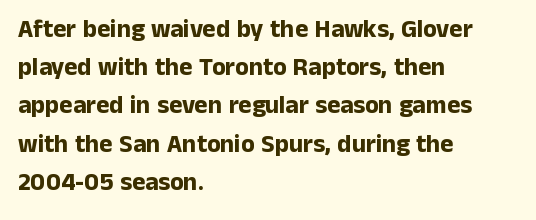
{"italic": "no", "bold": "yes", "underline": "no", "align": "left", "line_spacing": "normal", "line_spacing_ratio": 1.53, "letter_spacing": "normal", "letter_spacing_em": 0.0, "glyph_px": 25}
